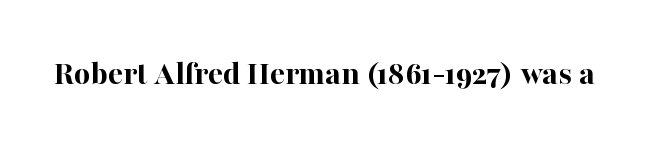
Q: Is the text bold? A: Yes.
Q: Is the text italic (slanted)? A: No, it is upright.
Q: Is the typeface a serif or a sans-serif typeface? A: Serif.
Q: Is the text underlined? A: No.
Q: Is the spacing between letters normal or unusually wide? A: Normal.
Q: Width (condensed, normal, or wide)? A: Normal.
Q: Stroke contrast? A: High.
Q: x-height? A: Medium.
Q: Monospaced? A: No.
